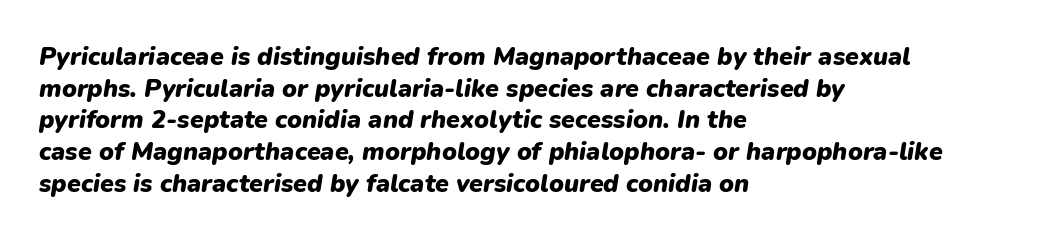
On the weight axis this lands at bold, roughly 700. The tracking reads as untouched default to a designer's eye. The lettering tilts uniformly, giving the passage an italic look. Nobody drew a line under any word here. The ragged edge is on the right, which tells us the setting is flush left.
